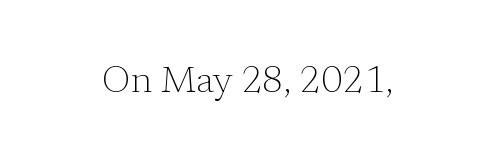
Q: Is the text bold? A: No.
Q: Is the text italic (slanted)? A: No, it is upright.
Q: Is the typeface a serif or a sans-serif typeface? A: Serif.
Q: Is the text underlined? A: No.
Q: How is the paragraph aligned? A: Centered.
Q: Is the spacing between letters normal or unusually wide? A: Normal.
Q: Width (condensed, normal, or wide)? A: Normal.
Q: Stroke contrast? A: Low.
Q: x-height? A: Medium.
Q: Monospaced? A: No.
